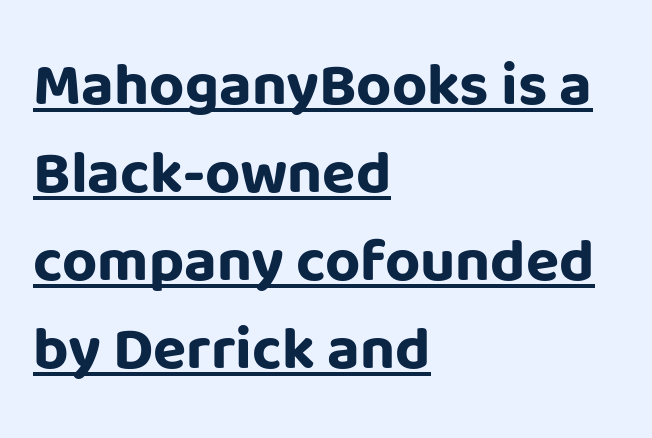
Q: Is the text bold? A: Yes.
Q: Is the text italic (slanted)? A: No, it is upright.
Q: Is the typeface a serif or a sans-serif typeface? A: Sans-serif.
Q: Is the text underlined? A: Yes.
Q: How is the paragraph aligned? A: Left-aligned.
Q: Is the spacing between letters normal or unusually wide? A: Normal.
Q: Is the spacing between lines tight, normal or loose? A: Normal.
Q: Width (condensed, normal, or wide)? A: Normal.
Q: Stroke contrast? A: Low.
Q: x-height? A: Large.
Q: Monospaced? A: No.
